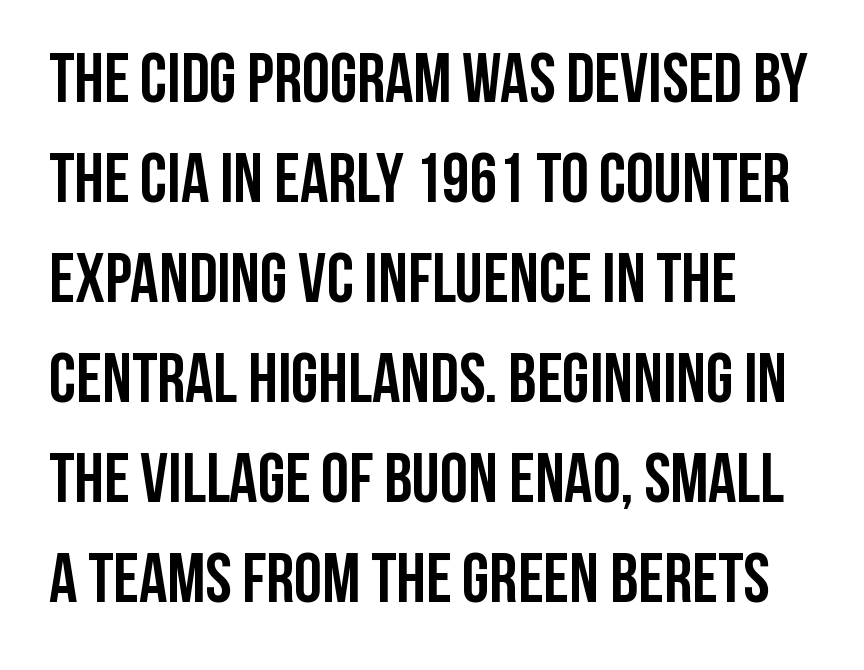
Q: Is the text bold? A: Yes.
Q: Is the text italic (slanted)? A: No, it is upright.
Q: Is the typeface a serif or a sans-serif typeface? A: Sans-serif.
Q: Is the text underlined? A: No.
Q: How is the paragraph aligned? A: Left-aligned.
Q: Is the spacing between letters normal or unusually wide? A: Normal.
Q: Is the spacing between lines tight, normal or loose? A: Normal.
Q: Width (condensed, normal, or wide)? A: Condensed.
Q: Stroke contrast? A: Low.
Q: x-height? A: Large.
Q: Monospaced? A: No.
